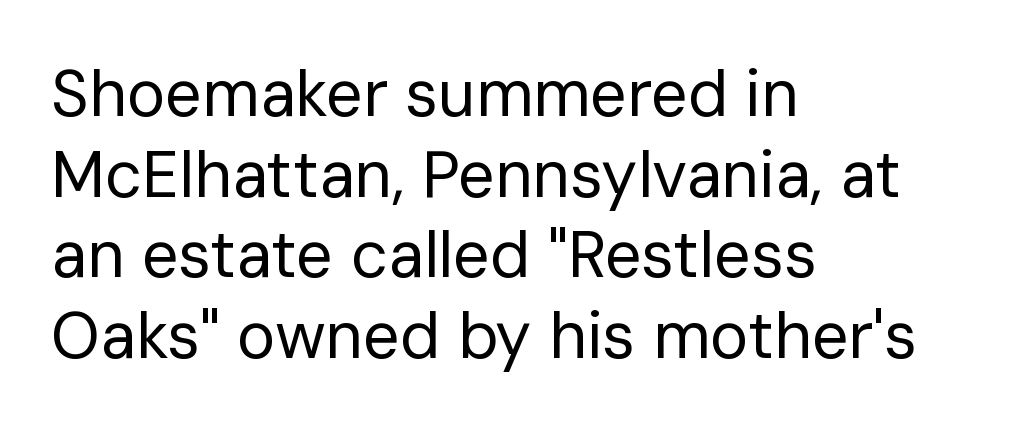
{"serif": "no", "italic": "no", "bold": "no", "weight": "regular", "width": "normal", "stroke_contrast": "low", "x_height": "medium", "monospaced": "no", "underline": "no", "align": "left", "line_spacing_ratio": 1.24, "letter_spacing": "normal", "letter_spacing_em": 0.0, "glyph_px": 65}
